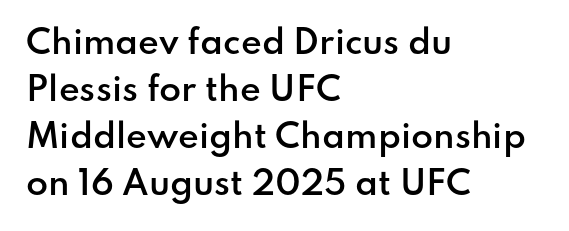
The image shows 32 px semibold sans-serif type, upright; set left-aligned, normal line spacing (1.47x), normal letter spacing, not underlined; low stroke contrast and a small x-height.
